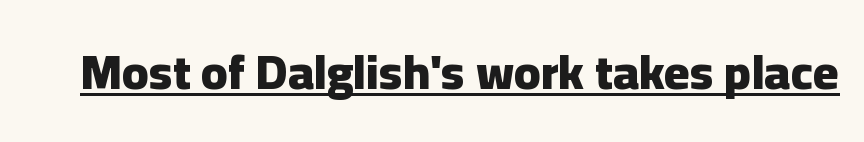
Q: Is the text bold? A: Yes.
Q: Is the text italic (slanted)? A: No, it is upright.
Q: Is the typeface a serif or a sans-serif typeface? A: Sans-serif.
Q: Is the text underlined? A: Yes.
Q: Is the spacing between letters normal or unusually wide? A: Normal.
Q: Width (condensed, normal, or wide)? A: Normal.
Q: Stroke contrast? A: Low.
Q: x-height? A: Medium.
Q: Monospaced? A: No.
